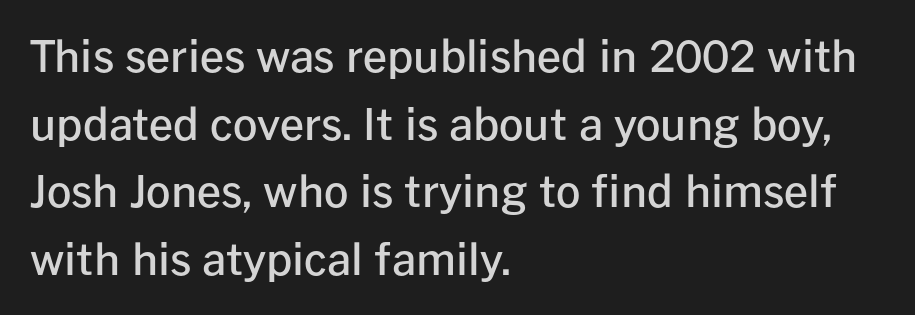
{"serif": "no", "italic": "no", "bold": "semi", "weight": "semibold", "width": "normal", "stroke_contrast": "low", "x_height": "medium", "monospaced": "no", "underline": "no", "align": "left", "line_spacing": "normal", "line_spacing_ratio": 1.57, "letter_spacing": "normal", "letter_spacing_em": 0.0, "glyph_px": 43}
